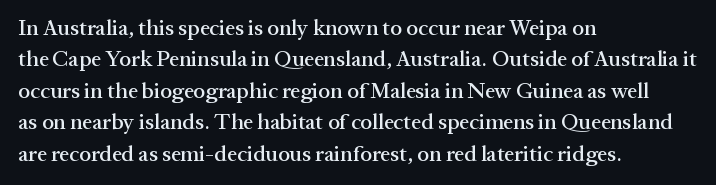
{"italic": "no", "underline": "no", "align": "left", "line_spacing": "normal", "line_spacing_ratio": 1.43, "letter_spacing": "normal", "letter_spacing_em": 0.0, "glyph_px": 22}
